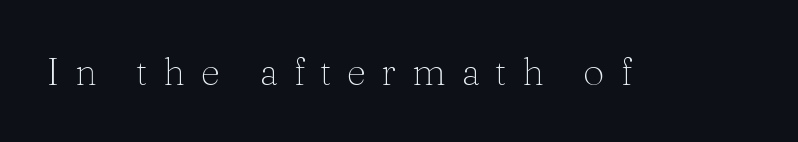
The image shows 38 px thin serif type, upright; set unusually wide letter spacing (+0.4 em), not underlined; medium stroke contrast and a medium x-height.
